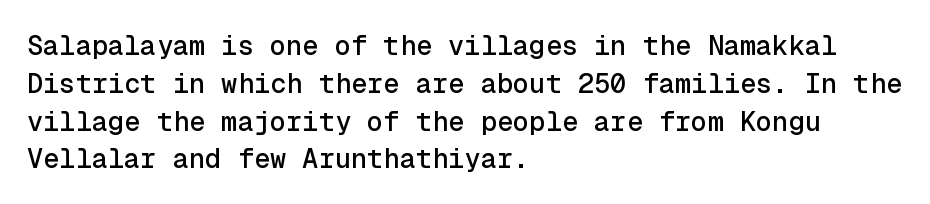
The image shows 27 px text type, upright; set left-aligned, normal line spacing (1.4x), normal letter spacing, not underlined.
